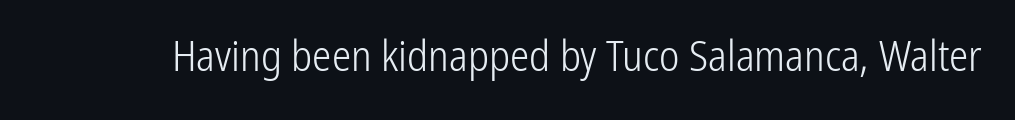
Q: Is the text bold? A: No.
Q: Is the text italic (slanted)? A: No, it is upright.
Q: Is the typeface a serif or a sans-serif typeface? A: Sans-serif.
Q: Is the text underlined? A: No.
Q: Is the spacing between letters normal or unusually wide? A: Normal.
Q: Width (condensed, normal, or wide)? A: Condensed.
Q: Stroke contrast? A: Low.
Q: x-height? A: Medium.
Q: Monospaced? A: No.
